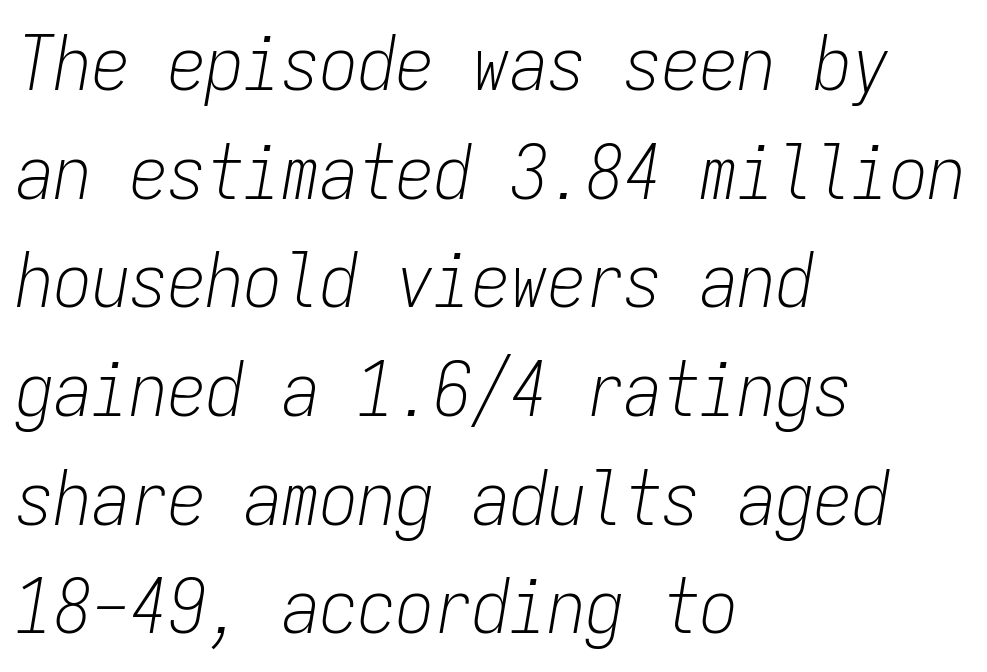
{"italic": "yes", "lean": "right", "slant_degrees": 9, "bold": "no", "weight": "light", "width": "condensed", "stroke_contrast": "low", "x_height": "medium", "monospaced": "yes", "underline": "no", "align": "left", "line_spacing": "normal", "line_spacing_ratio": 1.43, "letter_spacing": "normal", "letter_spacing_em": 0.0, "glyph_px": 76}
